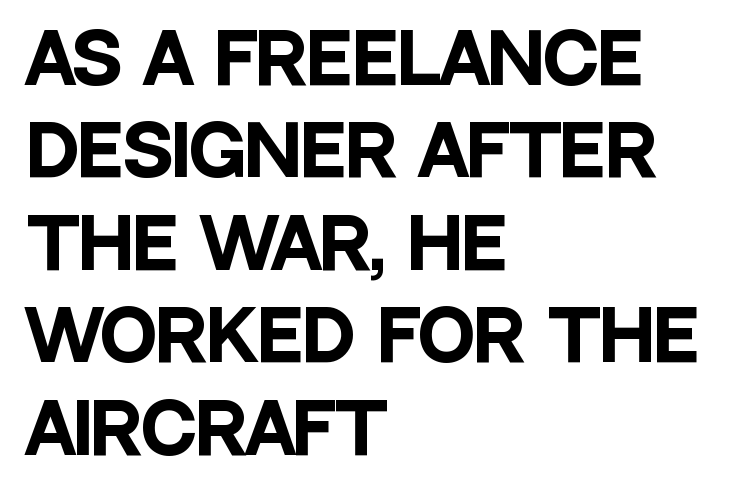
{"serif": "no", "italic": "no", "bold": "yes", "weight": "heavy", "width": "condensed", "stroke_contrast": "low", "x_height": "large", "monospaced": "no", "underline": "no", "align": "left", "line_spacing": "normal", "line_spacing_ratio": 1.36, "letter_spacing": "normal", "letter_spacing_em": 0.0, "glyph_px": 68}
